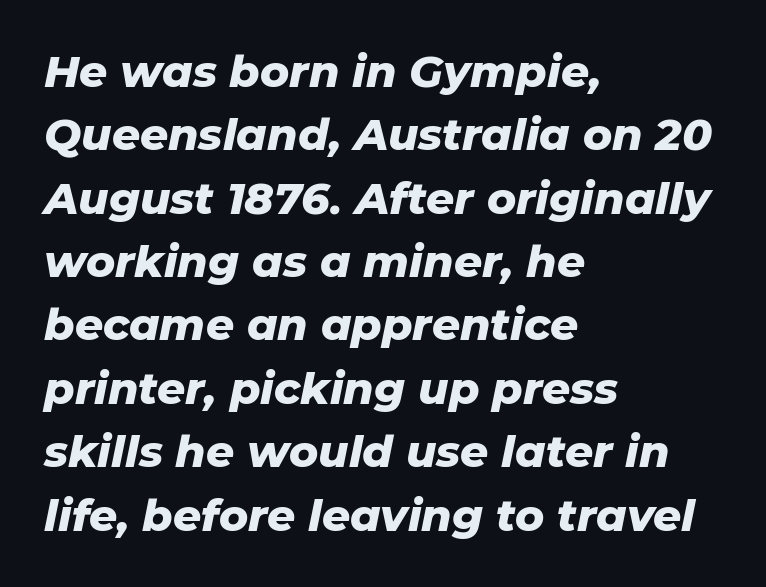
{"italic": "yes", "lean": "right", "slant_degrees": 11, "bold": "yes", "weight": "heavy", "width": "normal", "stroke_contrast": "low", "x_height": "medium", "monospaced": "no", "underline": "no", "align": "left", "line_spacing": "normal", "line_spacing_ratio": 1.44, "letter_spacing": "normal", "letter_spacing_em": 0.0, "glyph_px": 44}
